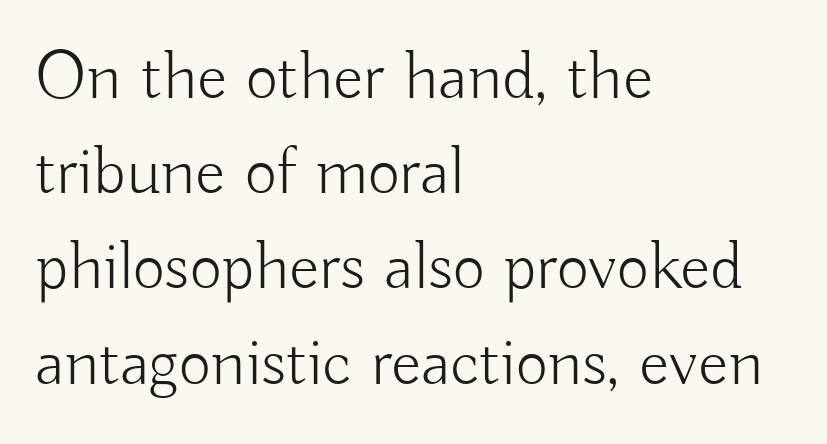
In terms of posture, this sample is upright. This is not heavy type; no bold has been used. The letters sit at their default tracking, neither squeezed nor spread. Quick note: interline space is typical. This sample is left-justified, so line endings fall wherever the words run out.
